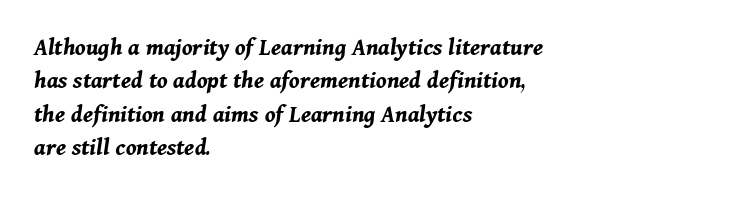
The image shows 25 px bold type, italic (leaning right); set left-aligned, normal line spacing (1.34x), normal letter spacing, not underlined.
